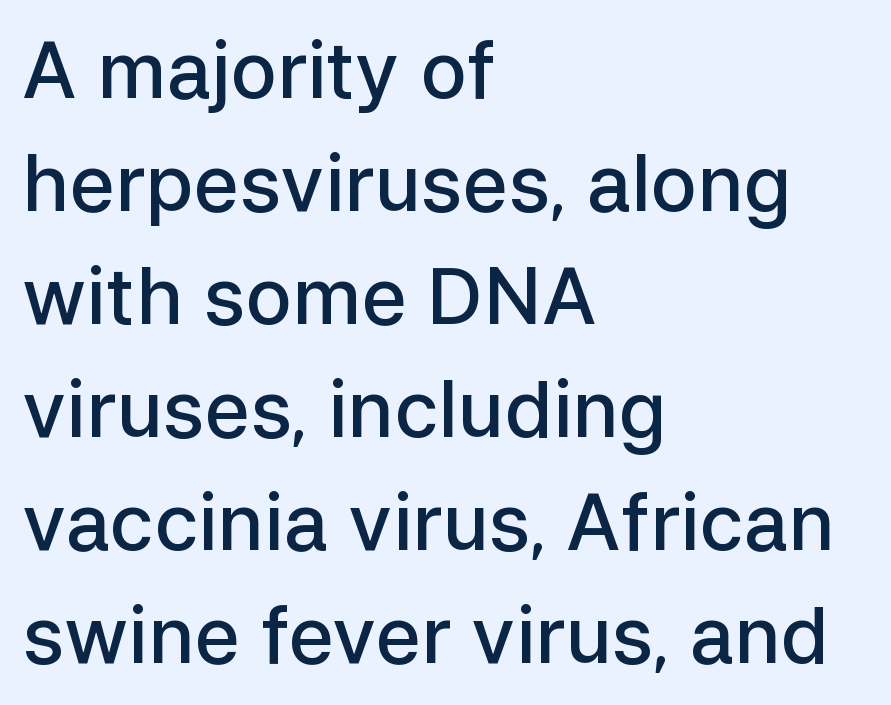
Each letter's strokes conclude bluntly, with no projecting serifs. Is there much room between lines? A standard amount, neither cramped nor airy. Letters rest on an invisible, unmarked baseline. Does extra space separate the letters? No, they use regular spacing.
